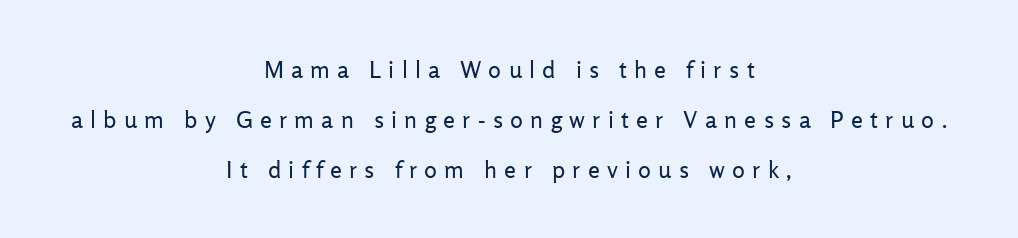
Q: Is the text bold? A: No.
Q: Is the text italic (slanted)? A: No, it is upright.
Q: Is the text underlined? A: No.
Q: How is the paragraph aligned? A: Centered.
Q: Is the spacing between letters normal or unusually wide? A: Unusually wide.
Q: Is the spacing between lines tight, normal or loose? A: Loose.
